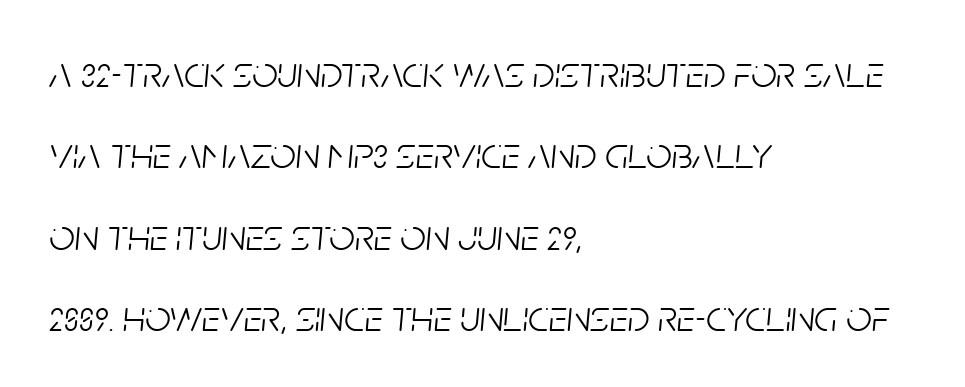
{"italic": "yes", "lean": "right", "slant_degrees": 5, "bold": "no", "weight": "light", "width": "condensed", "stroke_contrast": "low", "x_height": "large", "monospaced": "no", "underline": "no", "align": "left", "line_spacing_ratio": 1.81, "letter_spacing": "normal", "letter_spacing_em": 0.0, "glyph_px": 45}
